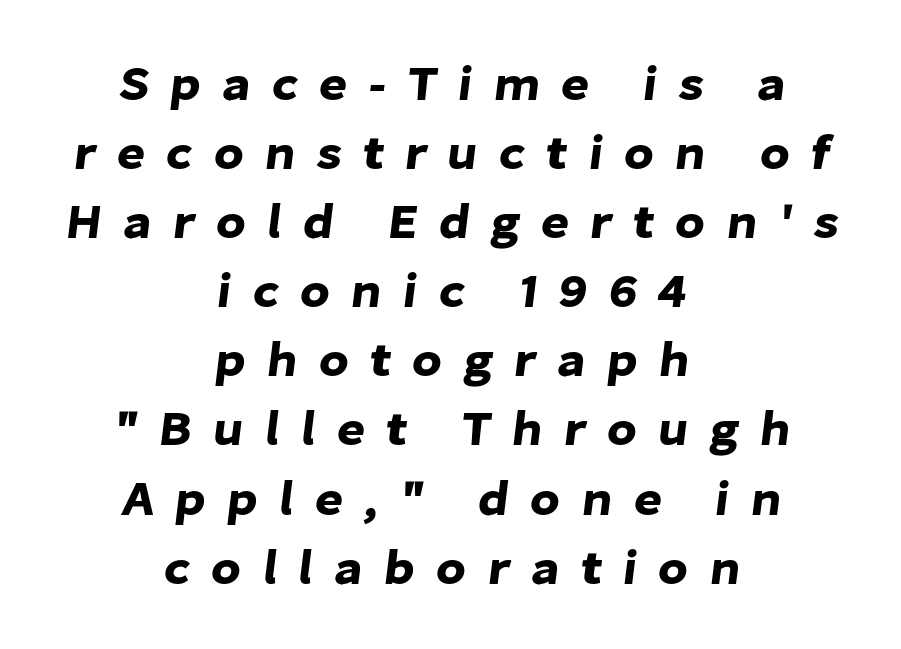
The image shows 49 px sans-serif type; set centered, normal line spacing (1.41x), unusually wide letter spacing (+0.42 em), not underlined; low stroke contrast and a medium x-height.
